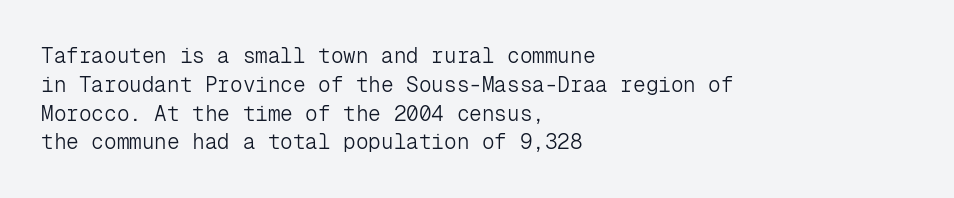
{"italic": "no", "bold": "no", "underline": "no", "align": "left", "line_spacing": "normal", "line_spacing_ratio": 1.37, "letter_spacing": "normal", "letter_spacing_em": 0.0, "glyph_px": 21}
